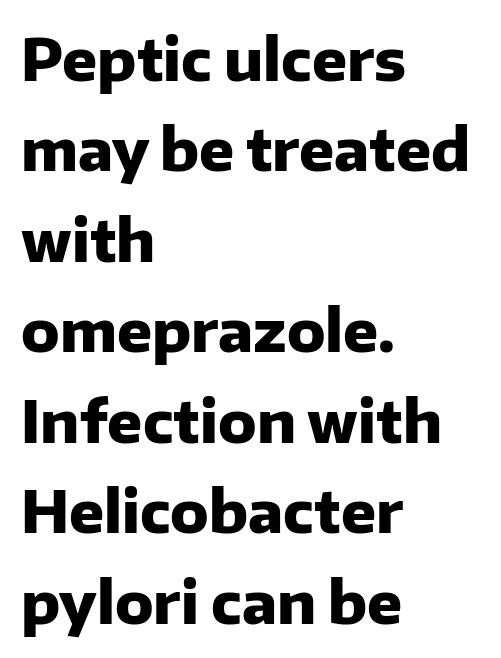
The image shows 58 px heavy sans-serif type, upright; set left-aligned, normal line spacing (1.56x), normal letter spacing, not underlined; low stroke contrast and a medium x-height.
